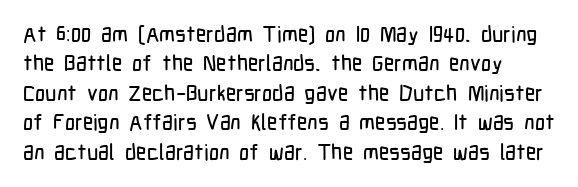
Q: Is the text italic (slanted)? A: No, it is upright.
Q: Is the text underlined? A: No.
Q: Is the spacing between letters normal or unusually wide? A: Normal.
Q: Is the spacing between lines tight, normal or loose? A: Normal.
